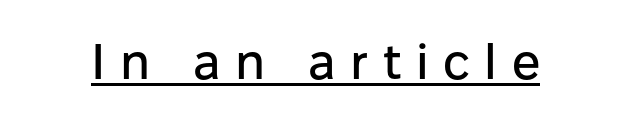
Q: Is the text italic (slanted)? A: No, it is upright.
Q: Is the typeface a serif or a sans-serif typeface? A: Sans-serif.
Q: Is the text underlined? A: Yes.
Q: Is the spacing between letters normal or unusually wide? A: Unusually wide.
Q: Width (condensed, normal, or wide)? A: Normal.
Q: Stroke contrast? A: Low.
Q: x-height? A: Medium.
Q: Monospaced? A: No.
